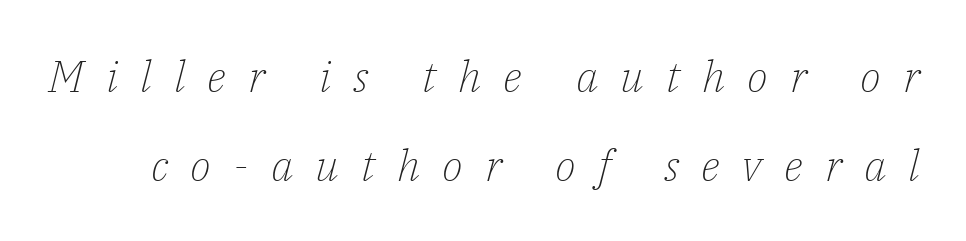
The image shows 44 px light serif type, italic (leaning right); set loose line spacing (2.03x), unusually wide letter spacing (+0.5 em), not underlined; low stroke contrast and a medium x-height.
